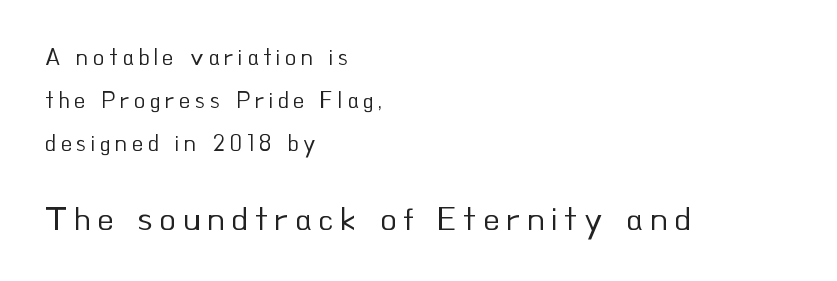
{"serif": "no", "italic": "no", "bold": "no", "weight": "regular", "width": "normal", "stroke_contrast": "low", "x_height": "small", "monospaced": "no", "underline": "no", "align": "left", "line_spacing_ratio": 1.86, "larger_block": "second", "size_ratio": 1.48, "glyph_px": 34}
